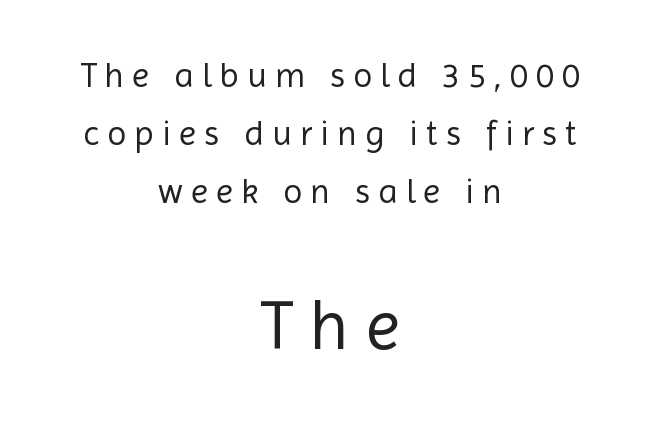
Q: Is the text bold? A: No.
Q: Is the text italic (slanted)? A: No, it is upright.
Q: Is the typeface a serif or a sans-serif typeface? A: Sans-serif.
Q: Is the text underlined? A: No.
Q: How is the paragraph aligned? A: Centered.
Q: Is the spacing between letters normal or unusually wide? A: Unusually wide.
Q: Is the spacing between lines tight, normal or loose? A: Normal.
Q: Which block of text is set in a larger size, the first (top) or the second (bottom)? A: The second (bottom) one.
Q: Width (condensed, normal, or wide)? A: Normal.
Q: x-height? A: Medium.
Q: Monospaced? A: No.
